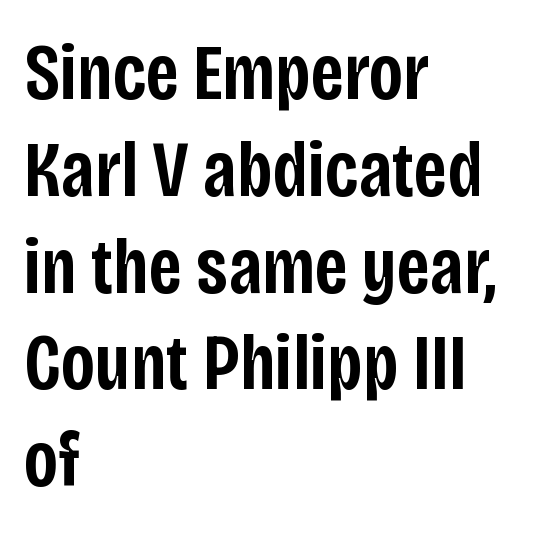
{"serif": "no", "italic": "no", "bold": "semi", "weight": "semibold", "width": "condensed", "stroke_contrast": "low", "x_height": "large", "monospaced": "no", "underline": "no", "align": "left", "line_spacing_ratio": 1.21, "letter_spacing": "normal", "letter_spacing_em": 0.0, "glyph_px": 80}
